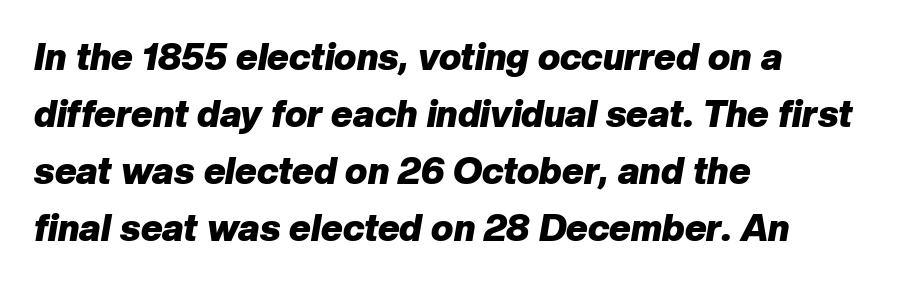
The image shows 37 px heavy type, italic (leaning right); set left-aligned, normal line spacing (1.54x), normal letter spacing, not underlined; low stroke contrast and a medium x-height.
